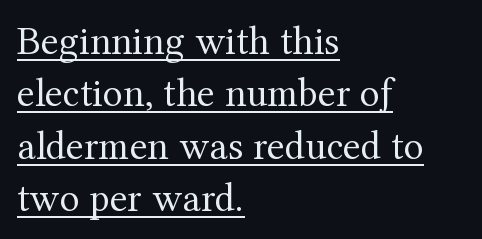
{"serif": "yes", "italic": "no", "bold": "no", "weight": "regular", "width": "normal", "stroke_contrast": "medium", "x_height": "medium", "monospaced": "no", "underline": "yes", "align": "left", "line_spacing": "normal", "line_spacing_ratio": 1.28, "letter_spacing": "normal", "letter_spacing_em": 0.0, "glyph_px": 41}
